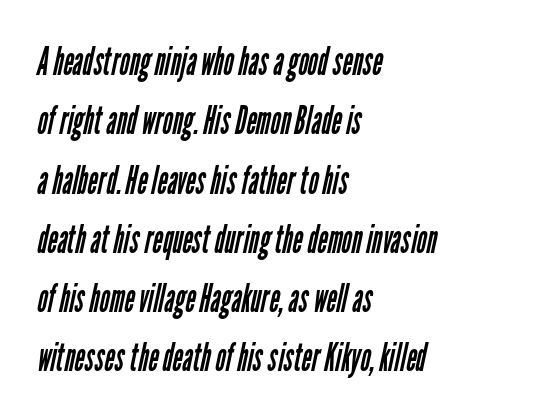
The designer left line spacing at the default. Students, note that the glyphs here touch the page at normal intervals. The passage is arranged the way most books set body copy — flush left. Each stroke keeps to a modest, everyday thickness or less. Nope, no serifs anywhere on these letters.
